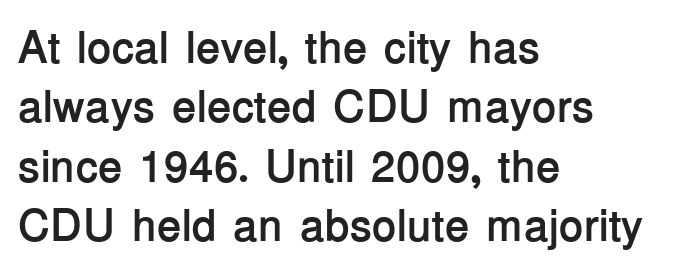
{"serif": "no", "italic": "no", "bold": "yes", "weight": "semibold", "width": "normal", "stroke_contrast": "low", "x_height": "medium", "monospaced": "no", "underline": "no", "align": "left", "line_spacing": "normal", "line_spacing_ratio": 1.32, "letter_spacing": "normal", "letter_spacing_em": 0.0, "glyph_px": 45}
